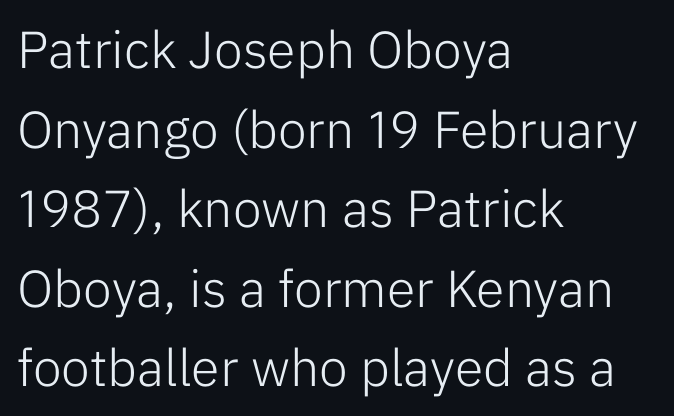
{"serif": "no", "italic": "no", "bold": "no", "weight": "light", "width": "normal", "stroke_contrast": "low", "x_height": "medium", "monospaced": "no", "underline": "no", "align": "left", "line_spacing": "normal", "line_spacing_ratio": 1.53, "letter_spacing": "normal", "letter_spacing_em": 0.0, "glyph_px": 52}
